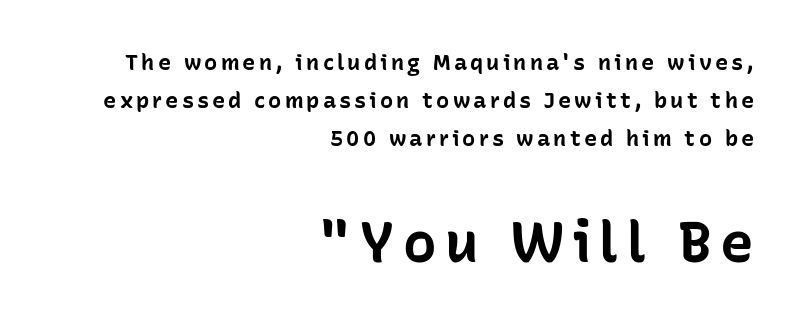
{"serif": "no", "italic": "no", "bold": "yes", "weight": "bold", "width": "normal", "stroke_contrast": "low", "x_height": "medium", "monospaced": "no", "underline": "no", "align": "right", "line_spacing_ratio": 1.73, "larger_block": "second", "size_ratio": 2.55, "glyph_px": 56}
